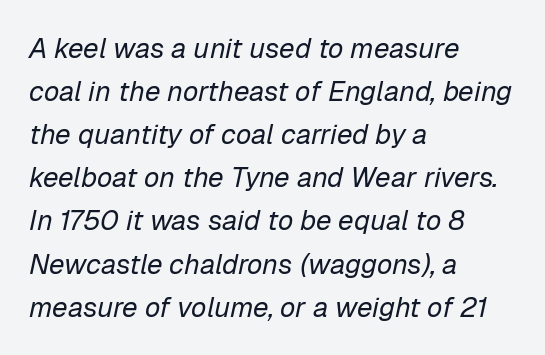
The image shows 28 px regular-weight type, italic (leaning right); set left-aligned, normal line spacing (1.54x), normal letter spacing, not underlined; low stroke contrast and a medium x-height.
